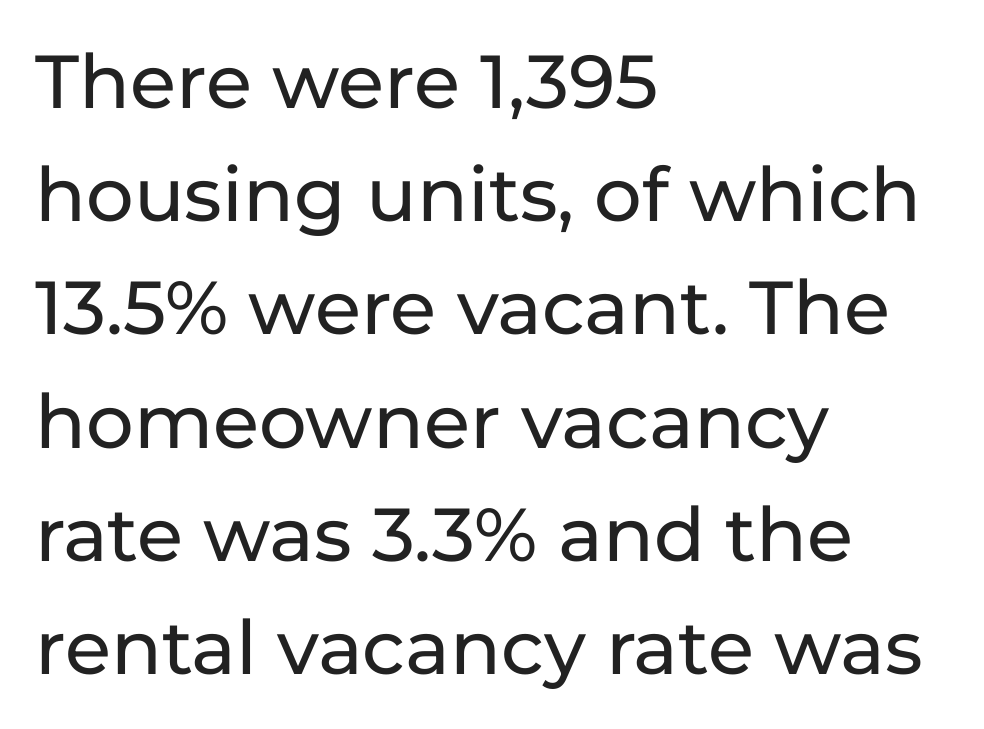
{"serif": "no", "italic": "no", "width": "normal", "stroke_contrast": "low", "x_height": "medium", "monospaced": "no", "underline": "no", "align": "left", "line_spacing": "normal", "line_spacing_ratio": 1.51, "letter_spacing": "normal", "letter_spacing_em": 0.0, "glyph_px": 75}
